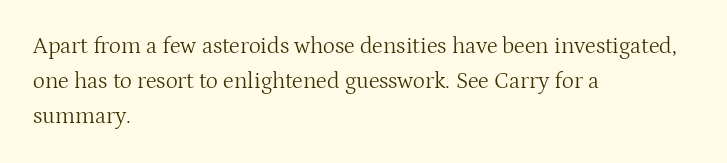
The image shows 23 px text type, upright; set left-aligned, normal line spacing (1.52x), normal letter spacing, not underlined.
